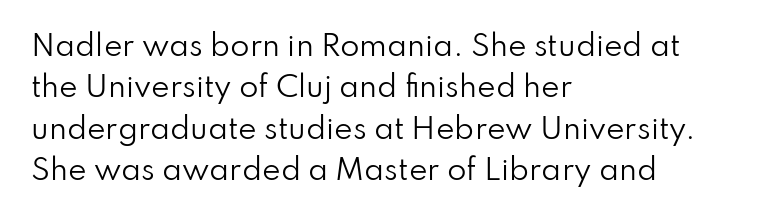
If you measured baseline to baseline, you'd find a middling distance. Decoration check: the copy has no underline. Ink coverage per letter is moderate at most. This sample uses plain, unmodified letter spacing. Every row of glyphs begins at an identical x-position on the left. Tall strokes in this sample are plumb rather than angled.
